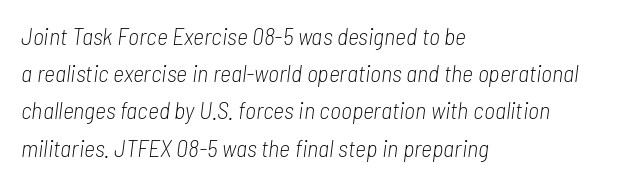
The image shows 24 px text type, italic (leaning right); set left-aligned, normal line spacing (1.55x), normal letter spacing, not underlined.
